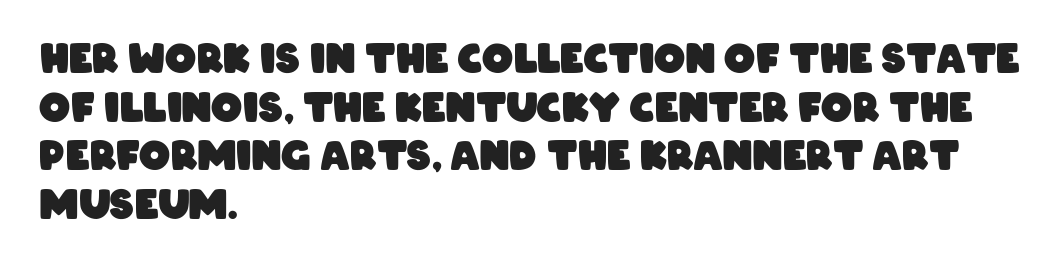
The image shows 39 px heavy, condensed sans-serif type; set left-aligned, normal line spacing (1.25x), normal letter spacing, not underlined; low stroke contrast and a large x-height.
